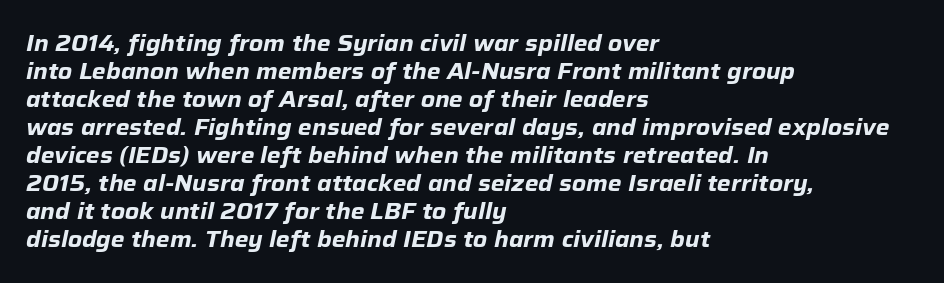
Q: Is the text bold? A: Yes.
Q: Is the text italic (slanted)? A: Yes, it leans right by about 12 degrees.
Q: Is the text underlined? A: No.
Q: How is the paragraph aligned? A: Left-aligned.
Q: Is the spacing between letters normal or unusually wide? A: Normal.
Q: Is the spacing between lines tight, normal or loose? A: Normal.
